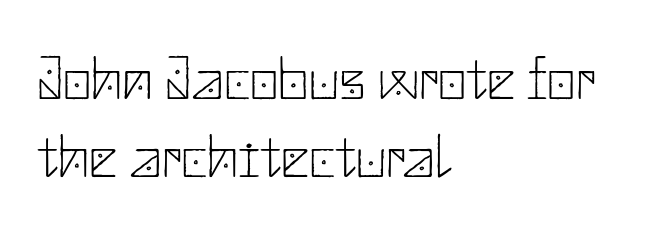
Designer's note — italics off, roman on. On a weight scale, this lands at 450 or below. Look at the bottom of the vertical strokes: they stop flat, with no serifs. The paragraph shown leans on its left margin.
